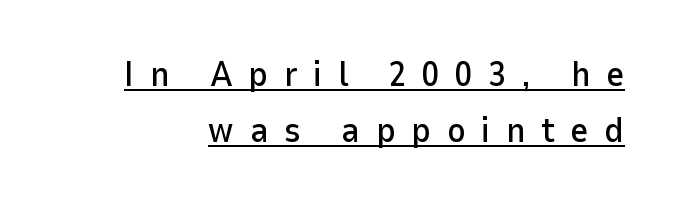
The image shows 35 px sans-serif type, upright; set normal line spacing (1.61x), unusually wide letter spacing (+0.45 em), underlined; low stroke contrast and a medium x-height.
